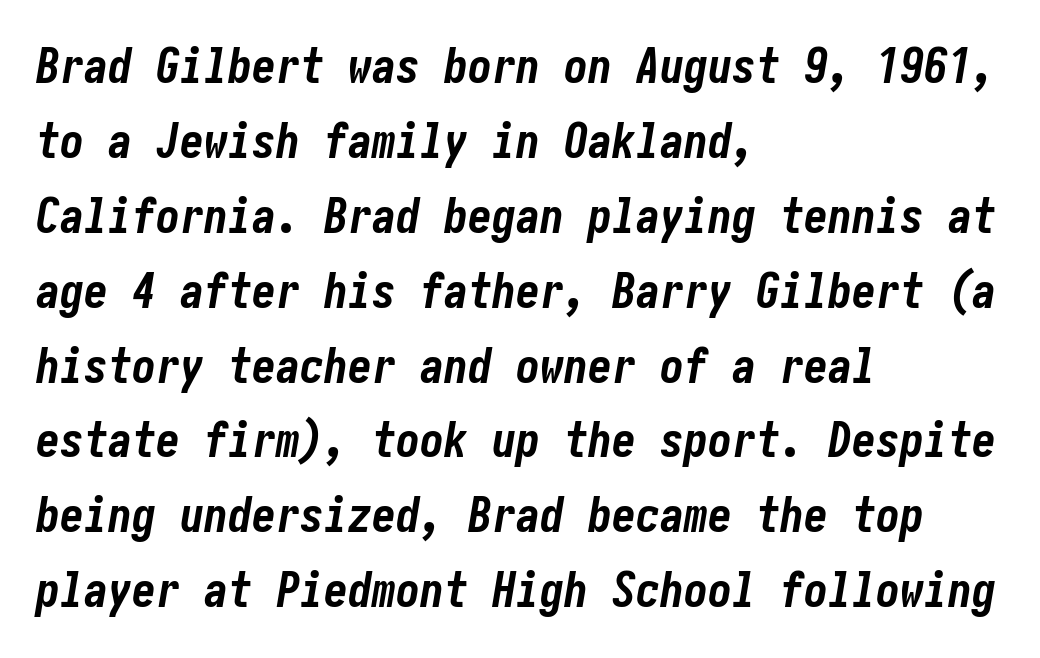
Q: Is the text bold? A: Yes.
Q: Is the text italic (slanted)? A: Yes, it leans right by about 10 degrees.
Q: Is the text underlined? A: No.
Q: How is the paragraph aligned? A: Left-aligned.
Q: Is the spacing between letters normal or unusually wide? A: Normal.
Q: Is the spacing between lines tight, normal or loose? A: Normal.
Q: Width (condensed, normal, or wide)? A: Condensed.
Q: Stroke contrast? A: Low.
Q: x-height? A: Medium.
